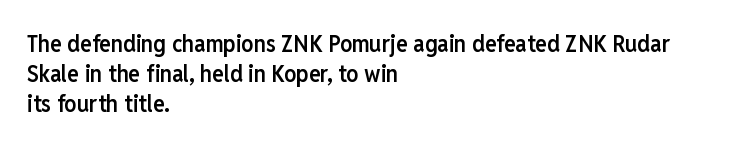
Q: Is the text bold? A: Semi-bold.
Q: Is the text italic (slanted)? A: No, it is upright.
Q: Is the text underlined? A: No.
Q: How is the paragraph aligned? A: Left-aligned.
Q: Is the spacing between letters normal or unusually wide? A: Normal.
Q: Is the spacing between lines tight, normal or loose? A: Normal.
